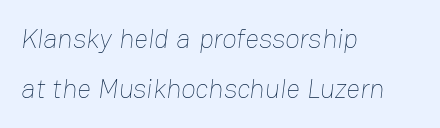
Each row of text sits above clean, open space. In terms of letterspacing, this is plain default setting. A classic flush-left, rag-right setting is used for this passage. Vertical stems look standard width or narrower in stroke.
